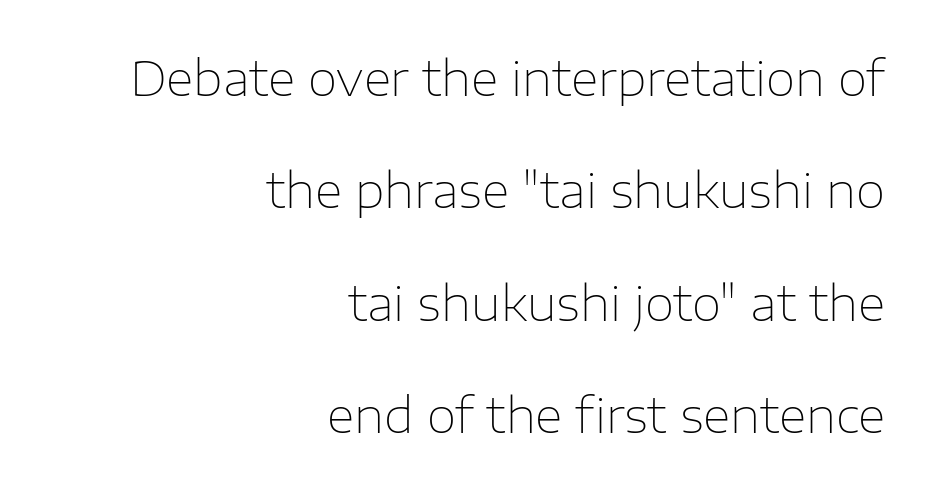
Q: Is the text bold? A: No.
Q: Is the text italic (slanted)? A: No, it is upright.
Q: Is the typeface a serif or a sans-serif typeface? A: Sans-serif.
Q: Is the text underlined? A: No.
Q: How is the paragraph aligned? A: Right-aligned.
Q: Is the spacing between letters normal or unusually wide? A: Normal.
Q: Is the spacing between lines tight, normal or loose? A: Loose.
Q: Width (condensed, normal, or wide)? A: Normal.
Q: Stroke contrast? A: Low.
Q: x-height? A: Medium.
Q: Monospaced? A: No.
